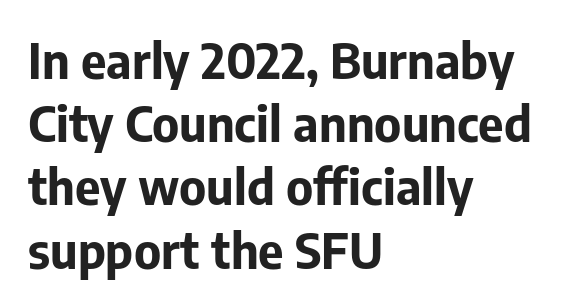
Q: Is the text bold? A: Yes.
Q: Is the text italic (slanted)? A: No, it is upright.
Q: Is the typeface a serif or a sans-serif typeface? A: Sans-serif.
Q: Is the text underlined? A: No.
Q: How is the paragraph aligned? A: Left-aligned.
Q: Is the spacing between letters normal or unusually wide? A: Normal.
Q: Is the spacing between lines tight, normal or loose? A: Normal.
Q: Width (condensed, normal, or wide)? A: Normal.
Q: Stroke contrast? A: Low.
Q: x-height? A: Medium.
Q: Monospaced? A: No.
